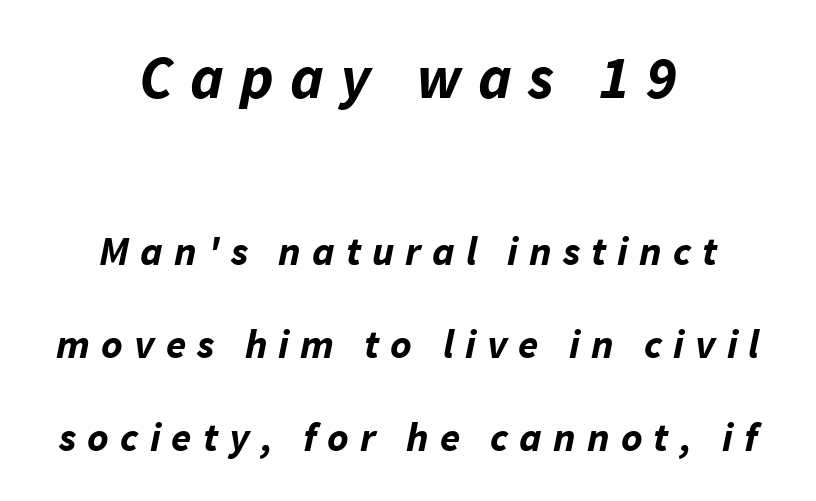
Yep, that's italic — everything's leaning. Heft: maximum for text — a bold. Each word looks stretched out because of the extra space between its letters. How would I describe the line gaps? Wide and relaxed. The typesetter chose a symmetrical, centered arrangement here. The strip under each line holds only bare page.
